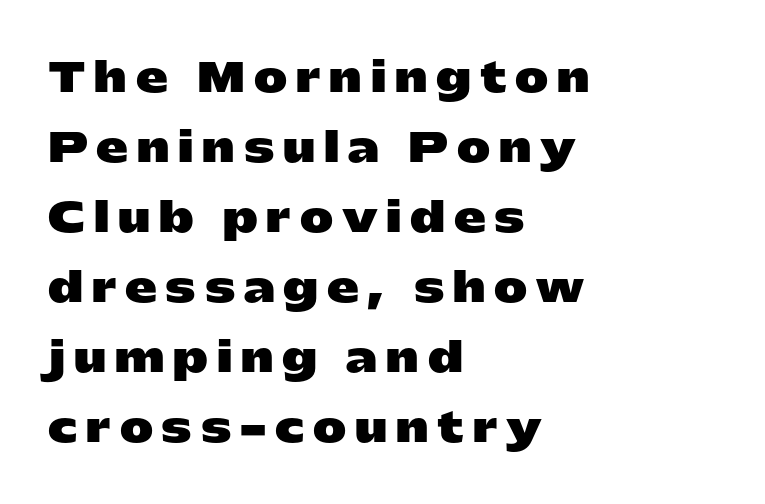
{"serif": "no", "italic": "no", "bold": "yes", "weight": "heavy", "width": "wide", "stroke_contrast": "low", "x_height": "medium", "monospaced": "no", "underline": "no", "align": "left", "line_spacing_ratio": 1.75, "letter_spacing": "wide", "letter_spacing_em": 0.22, "glyph_px": 40}
